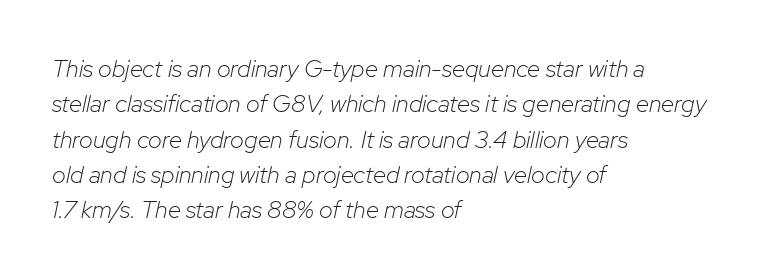
{"italic": "yes", "lean": "right", "slant_degrees": 12, "bold": "no", "underline": "no", "align": "left", "line_spacing": "normal", "line_spacing_ratio": 1.47, "letter_spacing": "normal", "letter_spacing_em": 0.0, "glyph_px": 24}
